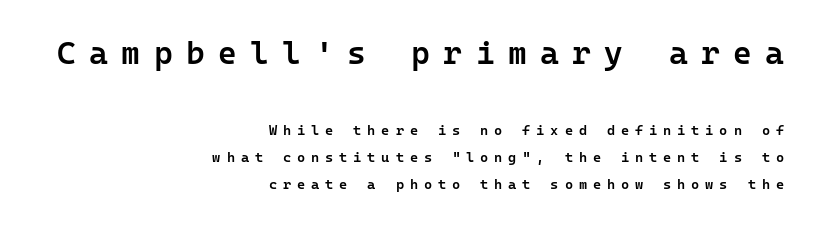
{"serif": "no", "italic": "no", "bold": "semi", "weight": "semibold", "width": "normal", "stroke_contrast": "low", "x_height": "medium", "underline": "no", "align": "right", "line_spacing": "loose", "line_spacing_ratio": 1.94, "letter_spacing": "wide", "letter_spacing_em": 0.42, "larger_block": "first", "size_ratio": 2.29, "glyph_px": 32}
